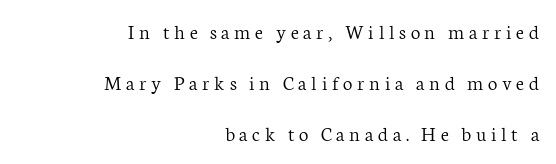
What stands out about the letter spacing? Its width — letters are far apart. Is there much room between lines? Yes — plenty of vertical air separates them. The space beneath each line is pristine and unruled. No heavy texture on the line: the type isn't bold. The letters stand straight up with perfectly vertical stems.
